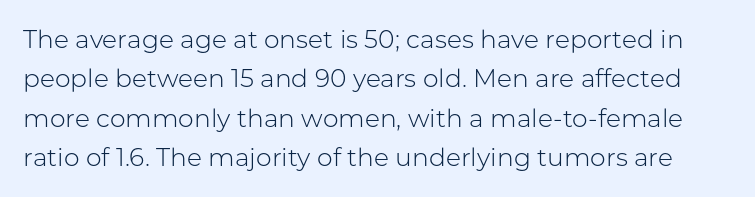
Observe the ordinary spacing: letters are neighbours, not strangers. Unlike italic type, these characters show no tilt at all. Words float on clear page, feet unadorned. Regular leading. Weight: regular or lighter.
